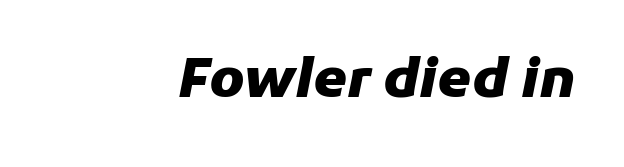
Q: Is the text bold? A: Yes.
Q: Is the text italic (slanted)? A: Yes, it leans right by about 11 degrees.
Q: Is the text underlined? A: No.
Q: Is the spacing between letters normal or unusually wide? A: Normal.
Q: Width (condensed, normal, or wide)? A: Normal.
Q: Stroke contrast? A: Low.
Q: x-height? A: Medium.
Q: Monospaced? A: No.
